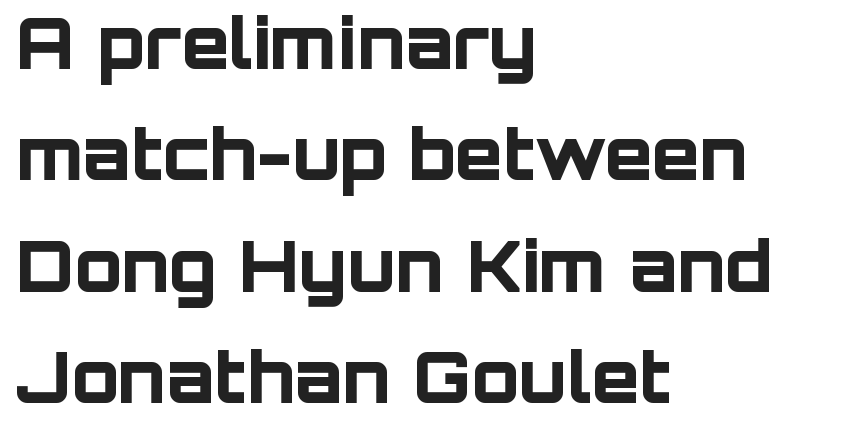
The image shows 70 px bold sans-serif type, upright; set left-aligned, normal line spacing (1.59x), normal letter spacing, not underlined; low stroke contrast and a large x-height.
